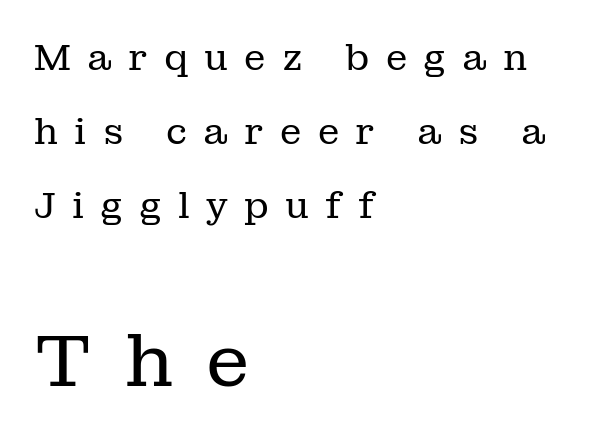
The designer went with a serif here, giving each stem small feet. The specimen omits any rule beneath the text block's lines. This rendering widens character spacing well past its baseline value. Is there any slant? The stems are plumb. Top chunk: small. Bottom chunk: large. Stem width sits at or under what a default text font uses.
